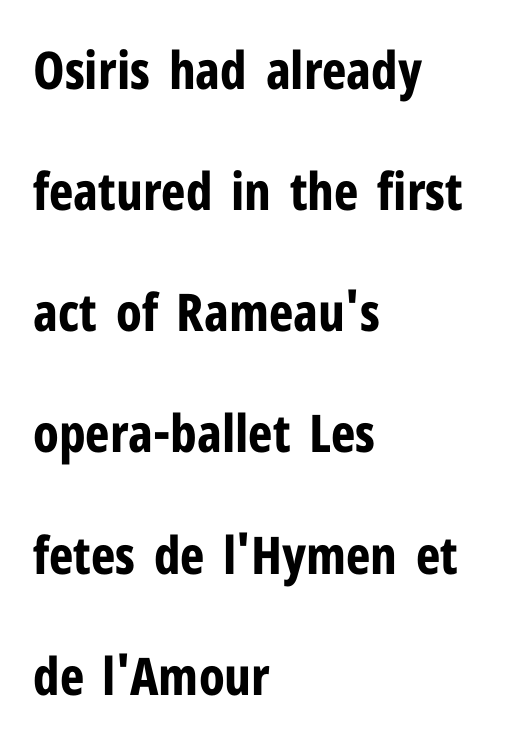
Only glyphs here, with clear space below each row. This sample uses plain, unmodified letter spacing. The face used here is proportionally spaced, like ordinary book or web type. Typographic density is high because the face is bold. The vertical gap from one line to the next is large.
